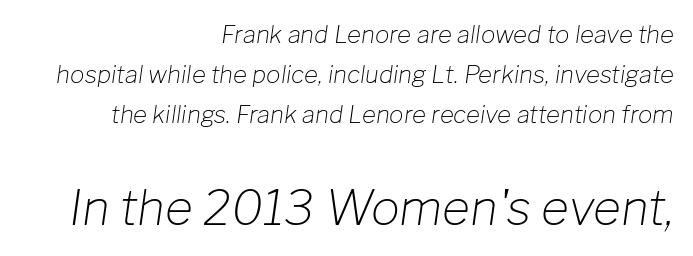
The rows are spaced the way most documents space them. The composition opens small and finishes big. The type is set solid horizontally, with unmodified tracking. Horizontal alignment here is rightward, an uncommon choice for prose.
